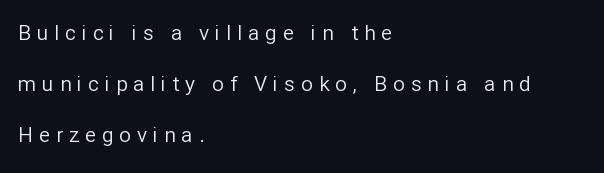
Beneath every word, the page is bare. The tracking jumps out immediately: characters are airy and widely separated. Style check: upright. All the whitespace from short lines collects on the right. The font is comparable to plain body text, perhaps lighter.
